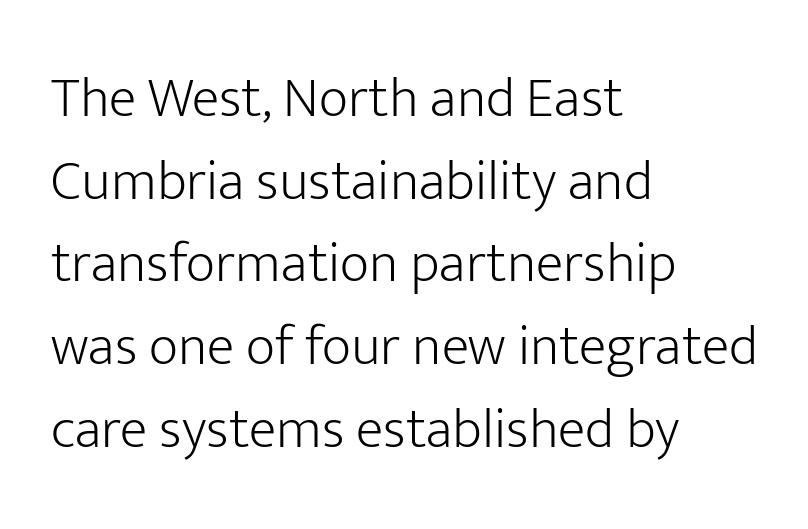
The image shows 57 px light sans-serif type, upright; set left-aligned, normal line spacing (1.45x), normal letter spacing, not underlined; low stroke contrast and a medium x-height.
